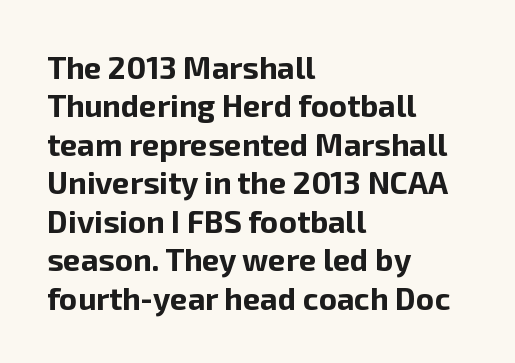
The image shows 31 px bold sans-serif type, upright; set left-aligned, line spacing 1.24x, normal letter spacing, not underlined; low stroke contrast and a medium x-height.
